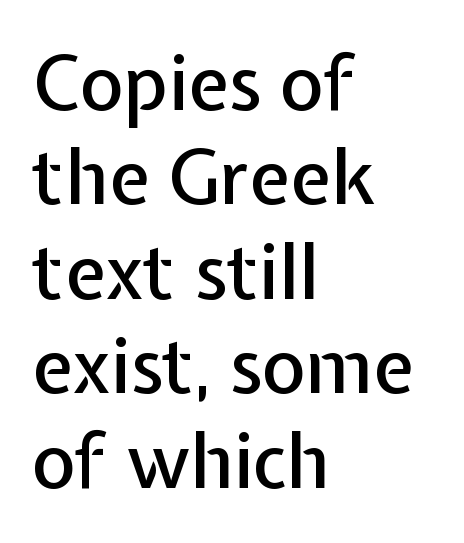
{"serif": "no", "italic": "no", "width": "normal", "stroke_contrast": "low", "x_height": "medium", "monospaced": "no", "underline": "no", "align": "left", "line_spacing": "normal", "line_spacing_ratio": 1.26, "letter_spacing": "normal", "letter_spacing_em": 0.0, "glyph_px": 75}
